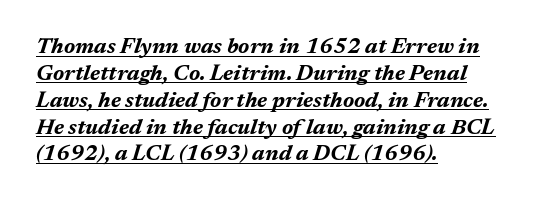
Italic? Definitely — the glyphs are oblique. Like a heading marked for emphasis, these lines bear an underscore. Notice how thick the strokes are: this is what a full bold looks like. Alignment: flush left.
